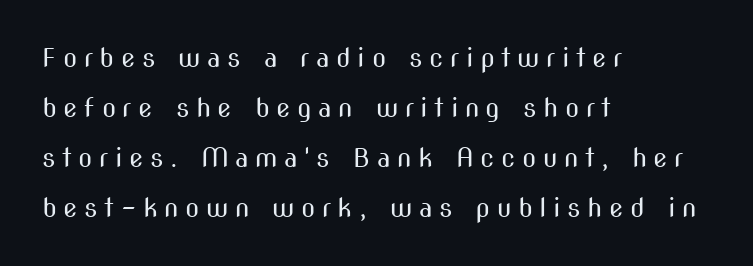
The image shows 26 px text type, upright; set left-aligned, loose line spacing (1.92x), unusually wide letter spacing (+0.25 em), not underlined.
